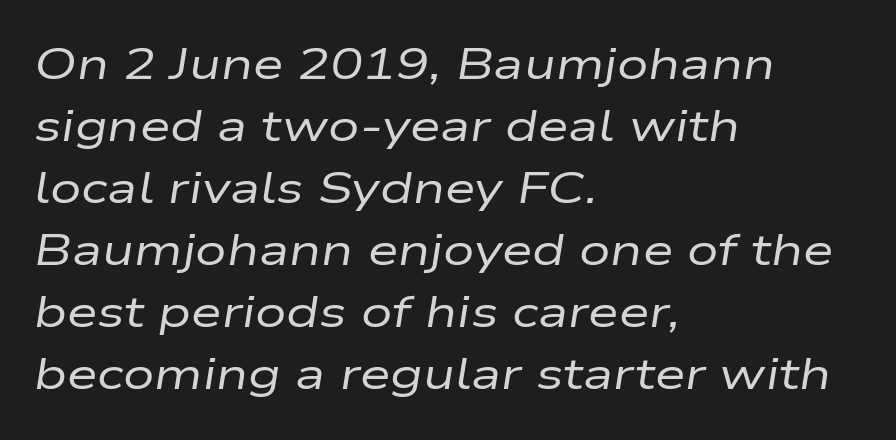
In terms of posture, this sample is oblique. Teacher's note: observe the even left margin — that is flush-left alignment. Descenders hang freely into open space. No extra ink here — the face is not bold. The rendering uses natural spacing where letterforms have individual widths.
